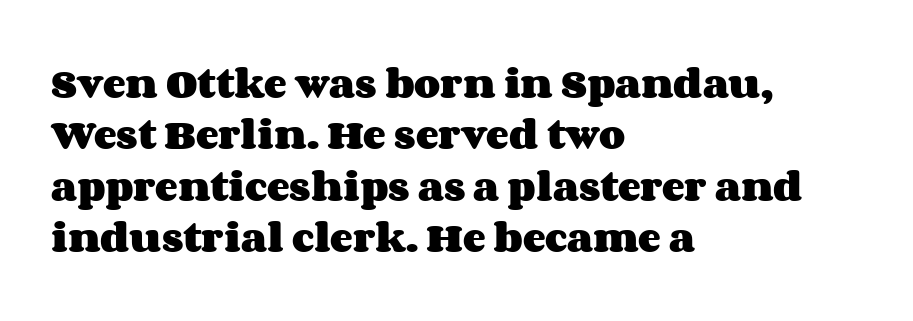
The glyphs have the mass of a bold cut. The rendering anchors every line to the left-hand side. Do the characters align in a grid? No, the font is proportional. It's the straight-up-and-down kind of type. The area under the type is left untouched.
